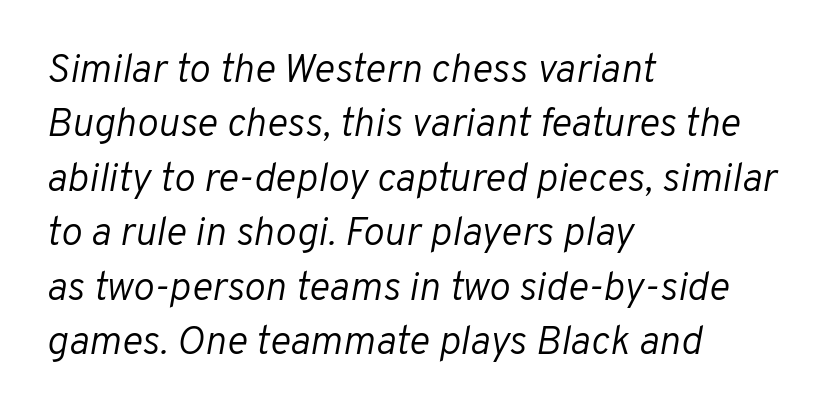
Q: Is the text bold? A: No.
Q: Is the text italic (slanted)? A: Yes, it leans right by about 10 degrees.
Q: Is the text underlined? A: No.
Q: How is the paragraph aligned? A: Left-aligned.
Q: Is the spacing between letters normal or unusually wide? A: Normal.
Q: Is the spacing between lines tight, normal or loose? A: Normal.
Q: Width (condensed, normal, or wide)? A: Normal.
Q: Stroke contrast? A: Low.
Q: x-height? A: Medium.
Q: Monospaced? A: No.
